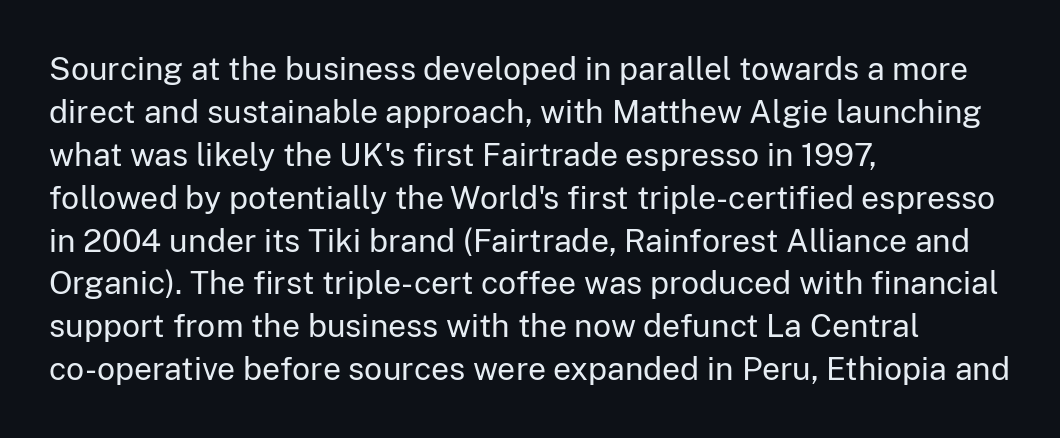
The image shows 32 px regular-weight sans-serif type, upright; set left-aligned, normal line spacing (1.34x), normal letter spacing, not underlined; low stroke contrast and a medium x-height.
